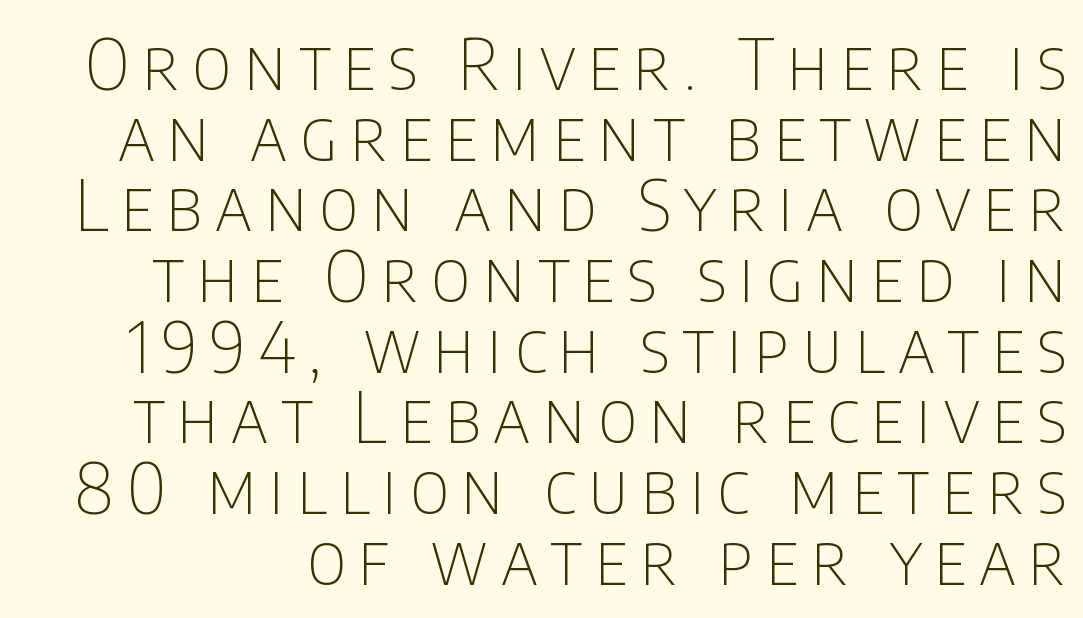
{"serif": "no", "italic": "no", "bold": "no", "weight": "thin", "width": "condensed", "stroke_contrast": "low", "x_height": "large", "monospaced": "no", "underline": "no", "line_spacing": "tight", "line_spacing_ratio": 1.01, "glyph_px": 70}
